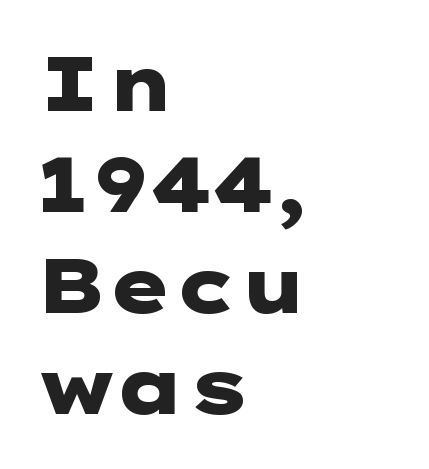
Typographic density is high because the face is bold. Vertical strokes here are truly vertical. A student would call this left alignment; a typographer would say flush left, rag right. Does the type have serifs? No, each stem ends abruptly.
